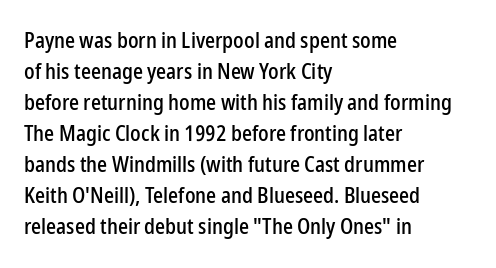
Q: Is the text italic (slanted)? A: No, it is upright.
Q: Is the text underlined? A: No.
Q: How is the paragraph aligned? A: Left-aligned.
Q: Is the spacing between letters normal or unusually wide? A: Normal.
Q: Is the spacing between lines tight, normal or loose? A: Normal.
